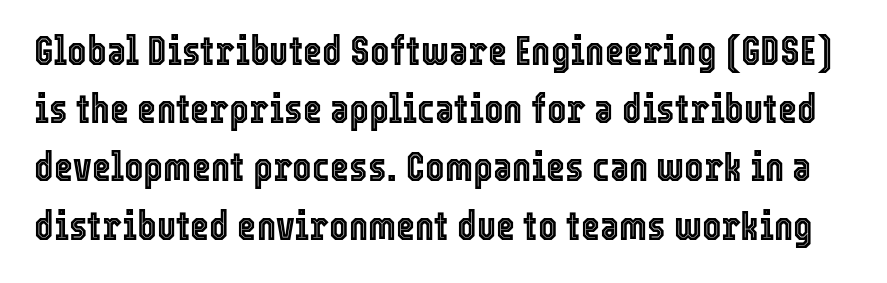
Regular leading. The passage shown is typed in a proportional face where columns would drift. Check under the words: just untouched page. Posture: straight, roman, zero tilt. The passage shown has conventional tracking throughout.
